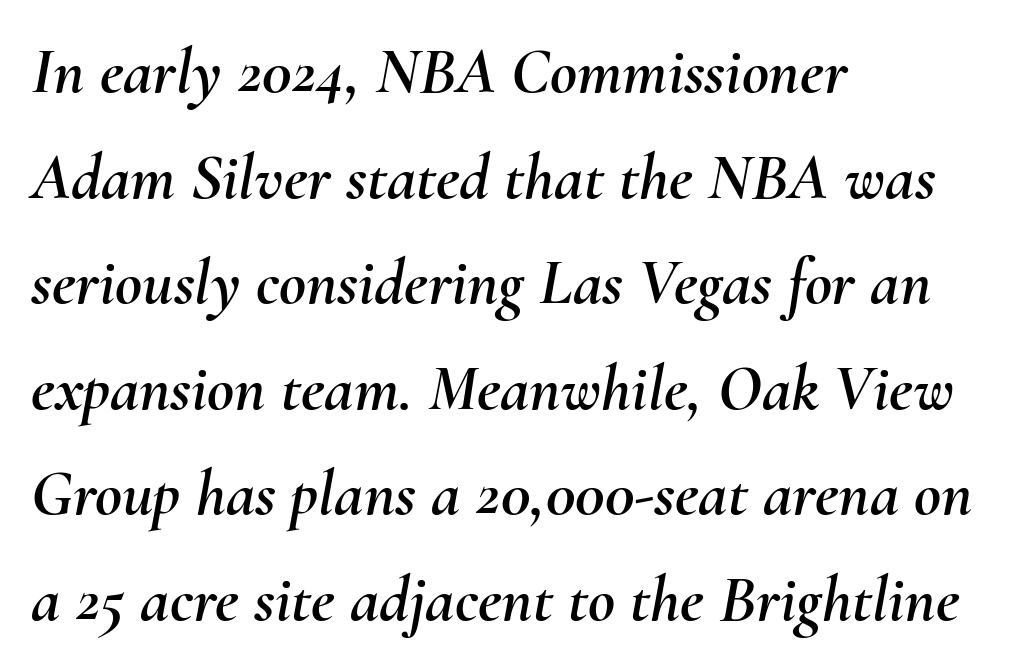
This block has exactly the height ordinary leading produces. Looking at the ascenders, they clearly lean. The rendering anchors every line to the left-hand side. Characters follow at the spacing the type designer built in. The string is rendered with underlining switched off.
